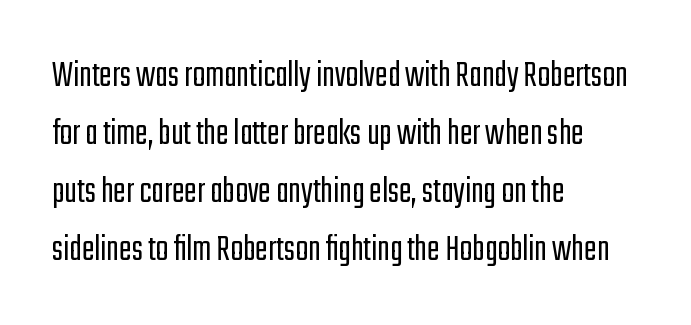
{"serif": "no", "italic": "no", "bold": "no", "weight": "light", "width": "condensed", "stroke_contrast": "low", "x_height": "medium", "monospaced": "no", "underline": "no", "align": "left", "line_spacing": "normal", "line_spacing_ratio": 1.53, "letter_spacing": "normal", "letter_spacing_em": 0.0, "glyph_px": 38}
